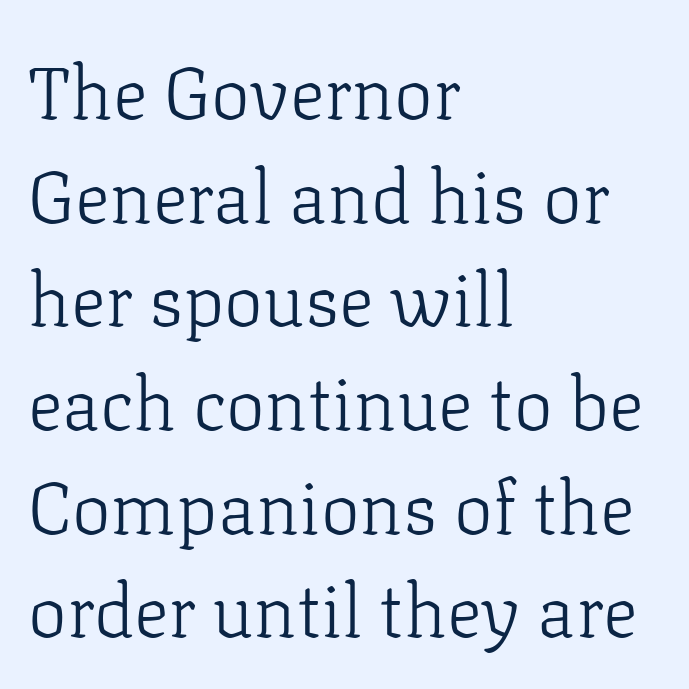
{"serif": "yes", "italic": "no", "bold": "no", "weight": "light", "width": "normal", "stroke_contrast": "low", "x_height": "medium", "monospaced": "no", "underline": "no", "align": "left", "line_spacing": "normal", "line_spacing_ratio": 1.42, "letter_spacing": "normal", "letter_spacing_em": 0.0, "glyph_px": 73}
